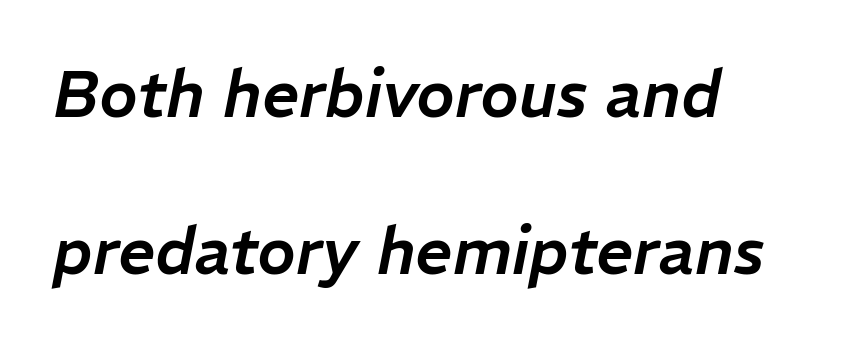
The image shows 65 px text type, italic (leaning right); set loose line spacing (2.41x), normal letter spacing, not underlined; low stroke contrast and a medium x-height.
